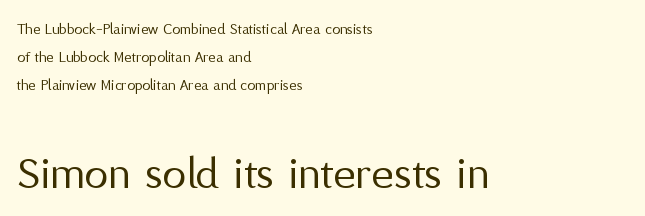
The image shows 48 px regular-weight sans-serif type, upright; set left-aligned, line spacing 1.75x, normal letter spacing, not underlined; the second (bottom) block is 3.0x larger; medium stroke contrast and a medium x-height.
